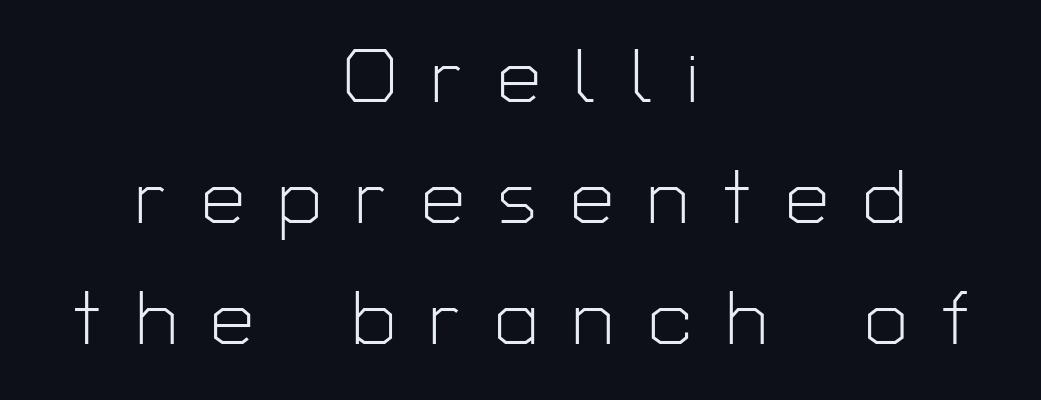
In terms of posture, this sample is upright. In terms of leading, this rendering sits right in the middle. The rendering shows plain stroke endings on the letterforms — a sans-serif design. A typesetter would call this heavily tracked-out type. Any mark beneath the type? The region is blank. This sample has the flowing, uneven cadence of proportional lettering.
